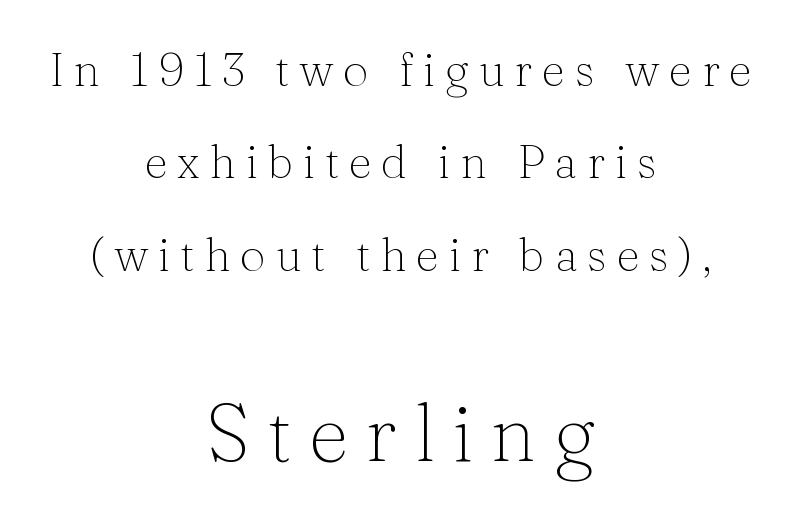
Q: Is the text bold? A: No.
Q: Is the text italic (slanted)? A: No, it is upright.
Q: Is the typeface a serif or a sans-serif typeface? A: Serif.
Q: Is the text underlined? A: No.
Q: How is the paragraph aligned? A: Centered.
Q: Is the spacing between letters normal or unusually wide? A: Unusually wide.
Q: Is the spacing between lines tight, normal or loose? A: Loose.
Q: Which block of text is set in a larger size, the first (top) or the second (bottom)? A: The second (bottom) one.
Q: Width (condensed, normal, or wide)? A: Normal.
Q: Stroke contrast? A: Medium.
Q: x-height? A: Medium.
Q: Monospaced? A: No.
